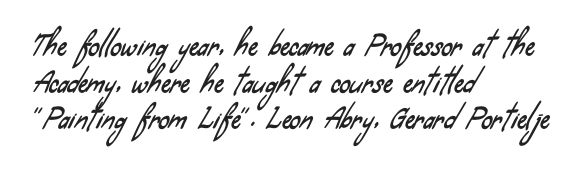
The image shows 27 px text type; set left-aligned, normal line spacing (1.36x), normal letter spacing, not underlined.
